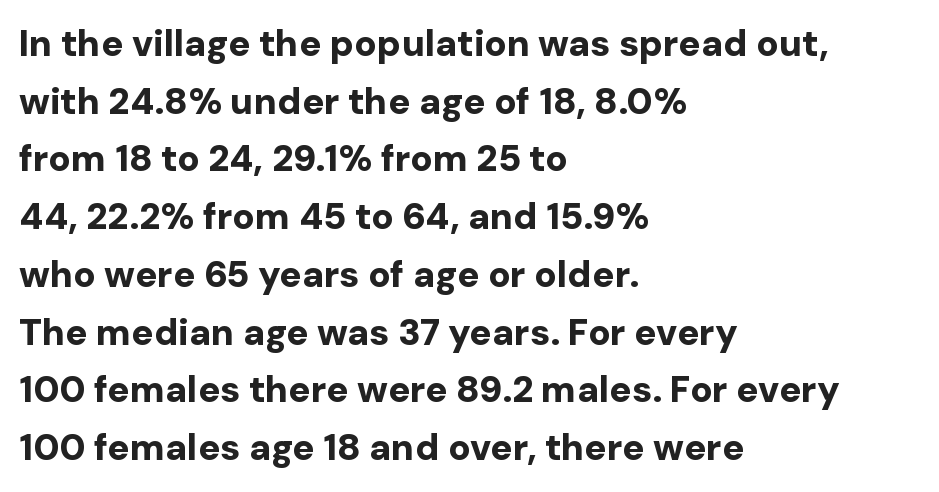
Horizontal alignment here is leftward, the default for most running prose. Posture: vertical. These lines are composed in type without serifs. A normal amount of white space separates one row of letters from the next. The tracking reads as untouched default to a designer's eye. Anything drawn beneath the words? Only blank space.
